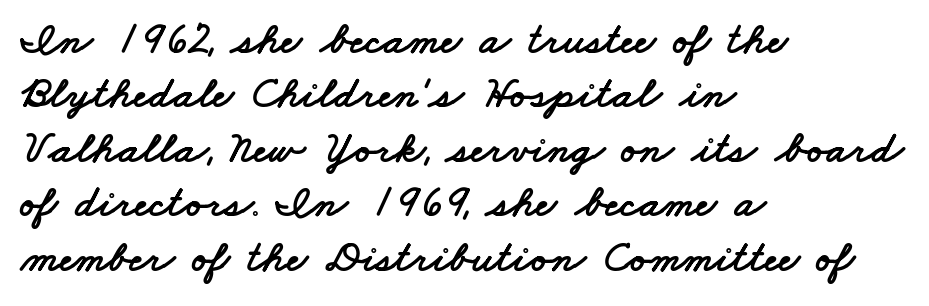
{"serif": "no", "width": "wide", "stroke_contrast": "low", "x_height": "small", "monospaced": "no", "underline": "no", "align": "left", "line_spacing_ratio": 1.21, "letter_spacing": "normal", "letter_spacing_em": 0.0, "glyph_px": 45}
